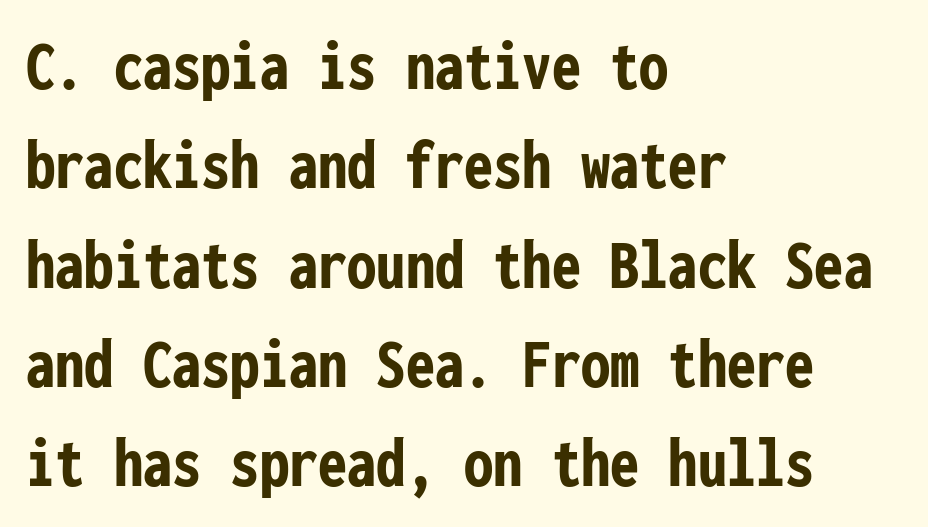
Caption: multi-line text, flush left, ragged right. Unlike a traditional serif, this face leaves its strokes unadorned. How are the letters spaced? Ordinarily, with no added tracking. Students, observe: this is what conventionally led text looks like. The gap between lines stays unmarked.
